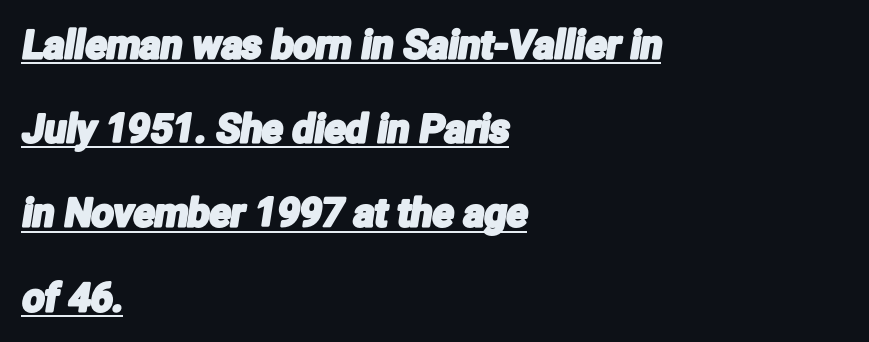
{"serif": "no", "width": "condensed", "stroke_contrast": "low", "x_height": "medium", "monospaced": "no", "underline": "yes", "align": "left", "line_spacing": "loose", "line_spacing_ratio": 2.16, "letter_spacing": "normal", "letter_spacing_em": 0.0, "glyph_px": 39}
